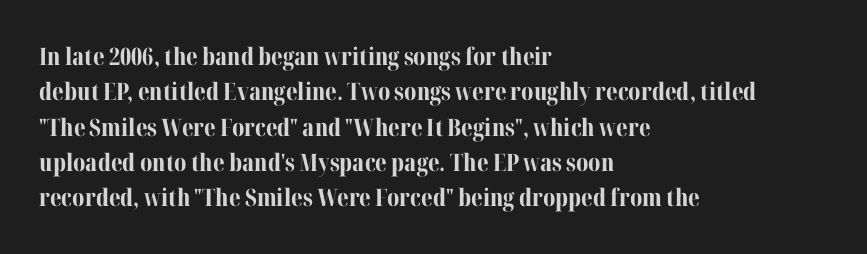
The image shows 24 px bold type, upright; set left-aligned, normal line spacing (1.47x), normal letter spacing, not underlined.
